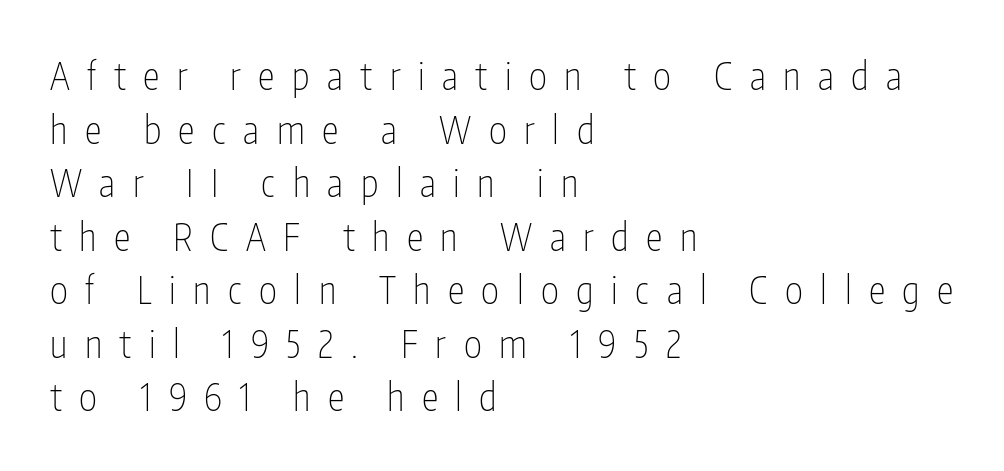
The horizontal fit of the characters is loose and conspicuously gappy. The weight tops out at a normal text grade. Every stem runs plumb, perpendicular to the baseline. Rows of type keep a routine distance in the vertical direction. You could not count columns in this text — the font is proportionally spaced.
